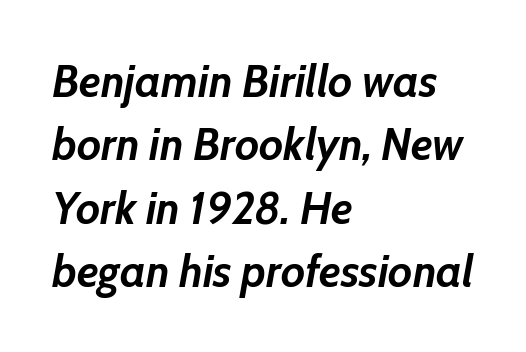
The image shows 46 px semibold type, italic (leaning right); set left-aligned, normal line spacing (1.38x), normal letter spacing, not underlined; low stroke contrast and a medium x-height.
